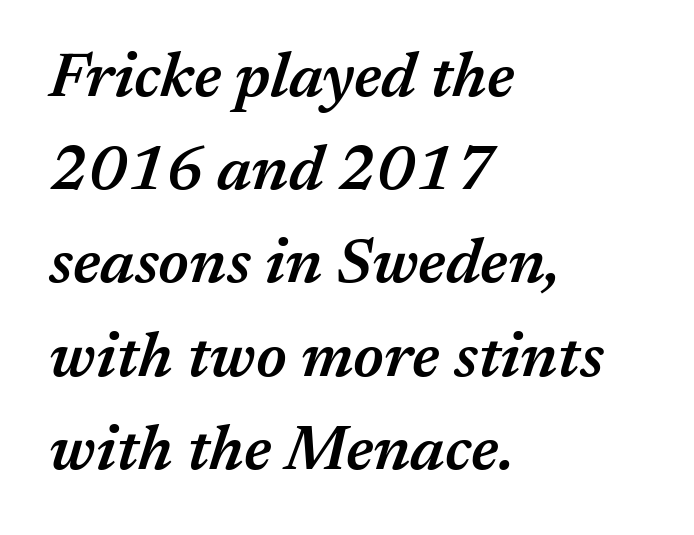
{"italic": "yes", "lean": "right", "slant_degrees": 17, "bold": "semi", "weight": "semibold", "width": "normal", "stroke_contrast": "medium", "x_height": "medium", "monospaced": "no", "underline": "no", "align": "left", "line_spacing": "normal", "line_spacing_ratio": 1.48, "letter_spacing": "normal", "letter_spacing_em": 0.0, "glyph_px": 63}
